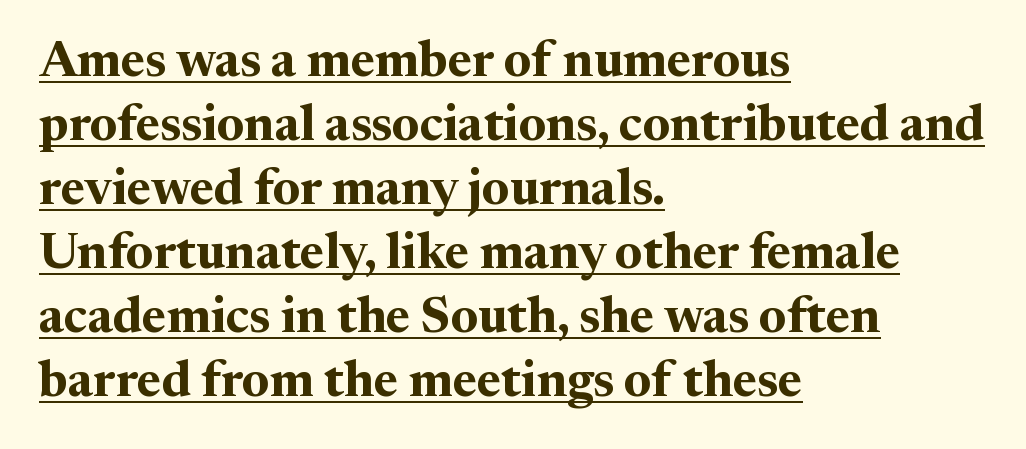
Characters remain perfectly vertical along every line. The rendering uses a bold face; every stroke is thick and dark. How are the letters spaced? Ordinarily, with no added tracking. You could not count columns in this text — the font is proportionally spaced. Quick note: underline on.
